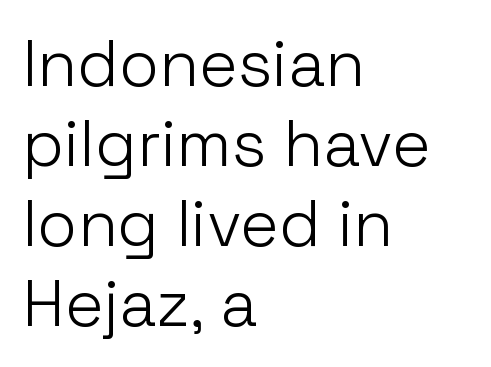
The image shows 65 px light sans-serif type, upright; set left-aligned, line spacing 1.23x, normal letter spacing, not underlined; low stroke contrast and a medium x-height.
